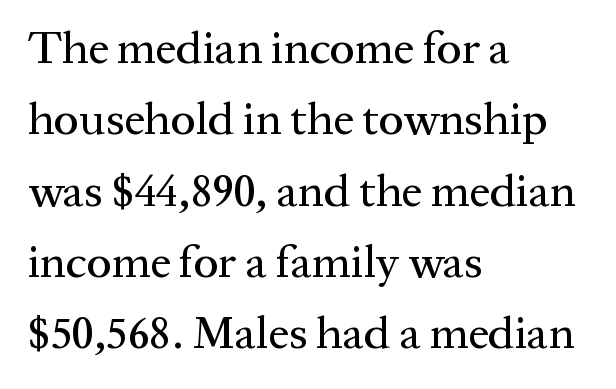
A typesetter would mark this as roman, not italic. Nothing unusual about the tracking: characters are spaced as the font intends. The rendering uses a moderate line-height, typical for paragraphs. Where is the straight margin? On the left. Plain, unruled lines of type. A typesetter would call this proportional, since set widths differ per character.
